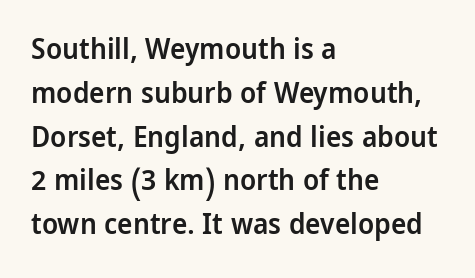
The image shows 29 px semibold, condensed sans-serif type, upright; set left-aligned, normal line spacing (1.51x), normal letter spacing, not underlined; low stroke contrast and a large x-height.
